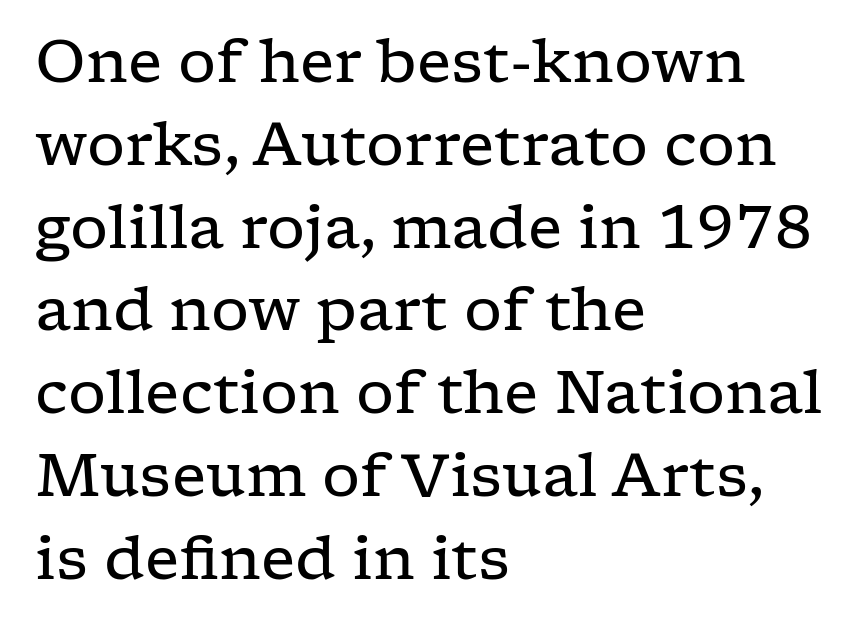
{"serif": "yes", "italic": "no", "bold": "no", "weight": "regular", "width": "wide", "stroke_contrast": "low", "x_height": "medium", "monospaced": "no", "underline": "no", "align": "left", "line_spacing": "normal", "line_spacing_ratio": 1.38, "letter_spacing": "normal", "letter_spacing_em": 0.0, "glyph_px": 60}
